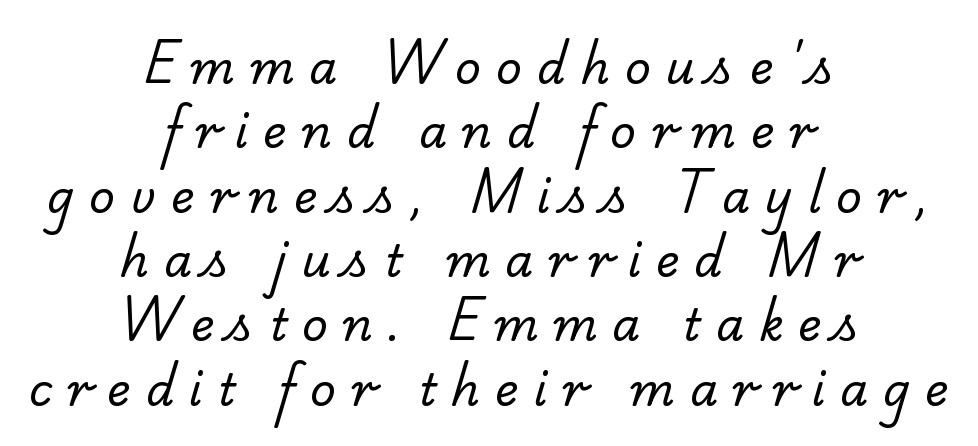
Q: Is the text bold? A: No.
Q: Is the text underlined? A: No.
Q: How is the paragraph aligned? A: Centered.
Q: Is the spacing between letters normal or unusually wide? A: Unusually wide.
Q: Is the spacing between lines tight, normal or loose? A: Normal.
Q: Width (condensed, normal, or wide)? A: Normal.
Q: Stroke contrast? A: Low.
Q: x-height? A: Small.
Q: Monospaced? A: No.
